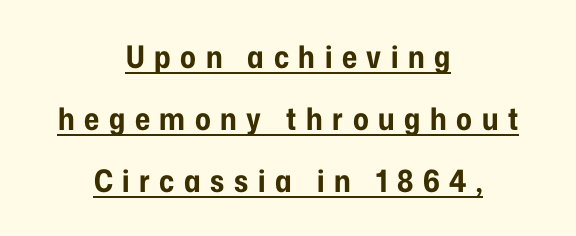
Upright lettering throughout. Serifs: no, the terminals of the letterforms are clean. The rendering uses natural spacing where letterforms have individual widths. Heavy, bold letterforms.
